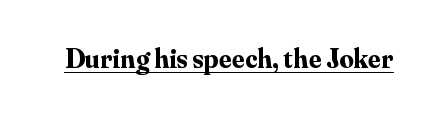
The image shows 28 px bold serif type, upright; set normal letter spacing, underlined; medium stroke contrast and a small x-height.
